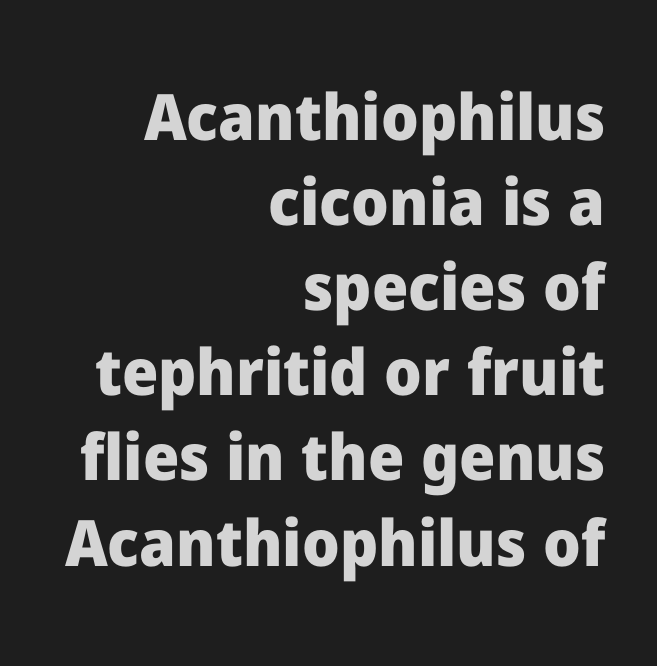
{"serif": "no", "italic": "no", "bold": "yes", "weight": "heavy", "width": "normal", "stroke_contrast": "low", "x_height": "medium", "monospaced": "no", "underline": "no", "align": "right", "line_spacing": "normal", "line_spacing_ratio": 1.33, "letter_spacing": "normal", "letter_spacing_em": 0.0, "glyph_px": 64}
